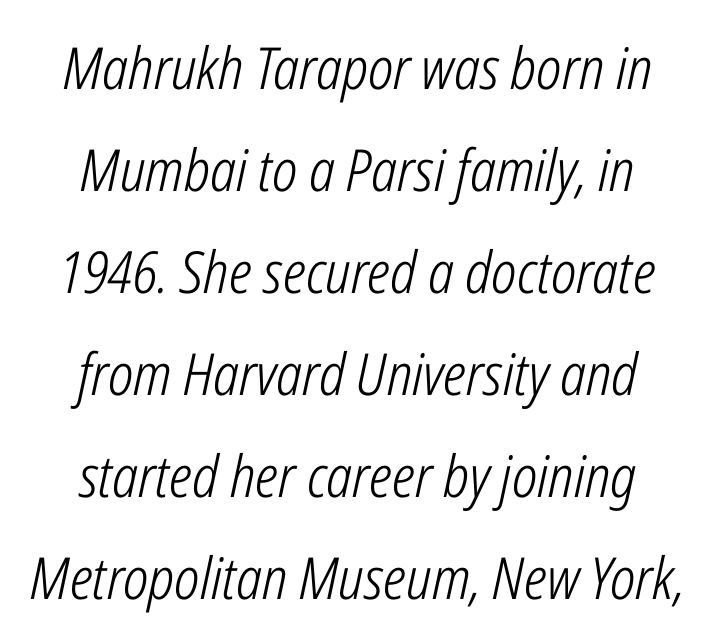
{"italic": "yes", "lean": "right", "slant_degrees": 12, "bold": "no", "weight": "light", "width": "condensed", "stroke_contrast": "low", "x_height": "medium", "monospaced": "no", "underline": "no", "align": "center", "line_spacing_ratio": 1.76, "letter_spacing": "normal", "letter_spacing_em": 0.0, "glyph_px": 58}
